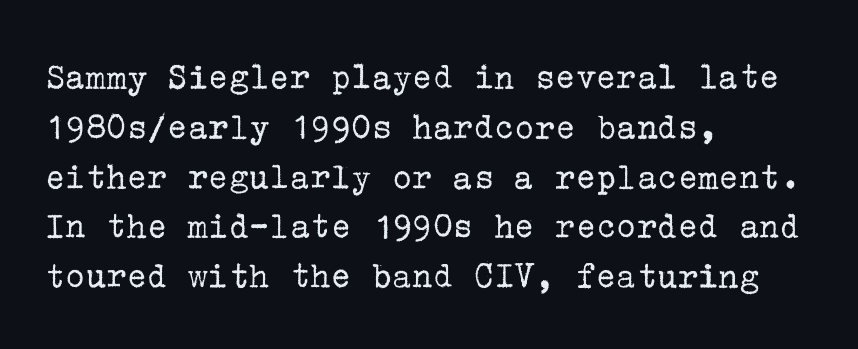
Q: Is the text bold? A: No.
Q: Is the text italic (slanted)? A: No, it is upright.
Q: Is the typeface a serif or a sans-serif typeface? A: Serif.
Q: Is the text underlined? A: No.
Q: How is the paragraph aligned? A: Left-aligned.
Q: Is the spacing between letters normal or unusually wide? A: Normal.
Q: Is the spacing between lines tight, normal or loose? A: Normal.
Q: Width (condensed, normal, or wide)? A: Normal.
Q: Stroke contrast? A: Low.
Q: x-height? A: Medium.
